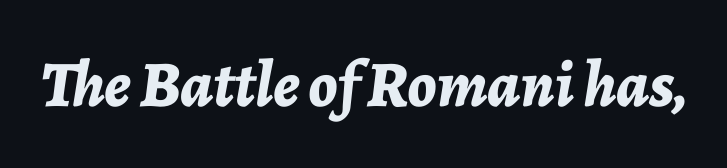
Honestly, the letter spacing is just normal — you wouldn't notice it. Every character sits at an angle, as italics do. The passage shown is not underscored anywhere. Note the varied advance widths — an 'i' is clearly narrower than an 'm'. The passage shown is emphatically bold.
